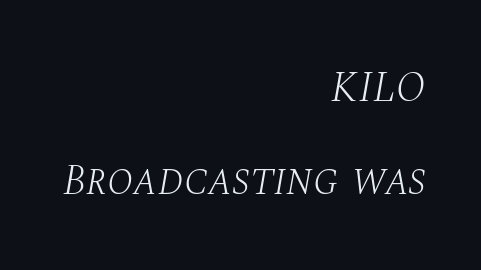
The image shows 43 px light serif type, italic (leaning right); set right-aligned, loose line spacing (2.17x), normal letter spacing, not underlined; medium stroke contrast and a large x-height.
